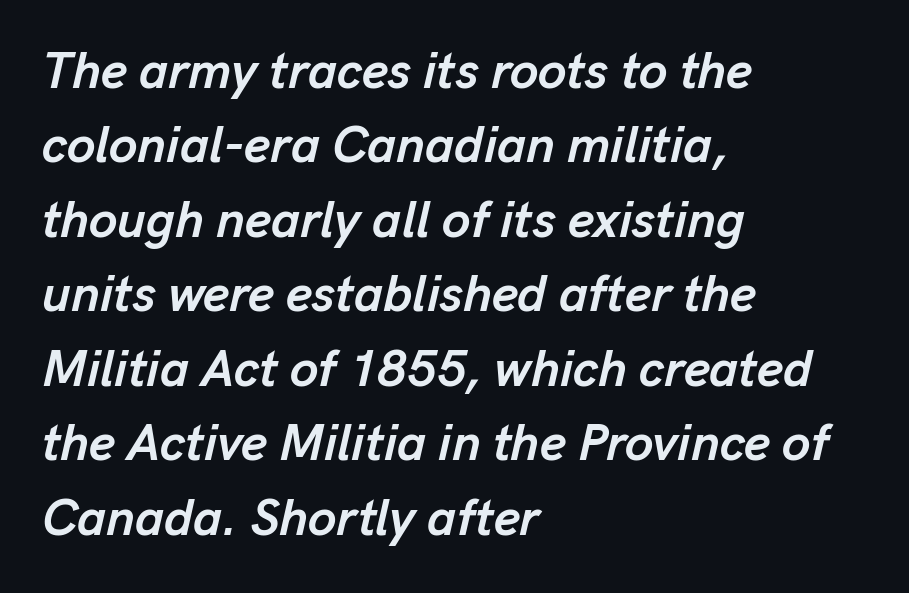
The image shows 51 px semibold type, italic (leaning right); set left-aligned, normal line spacing (1.46x), normal letter spacing, not underlined; low stroke contrast and a medium x-height.
